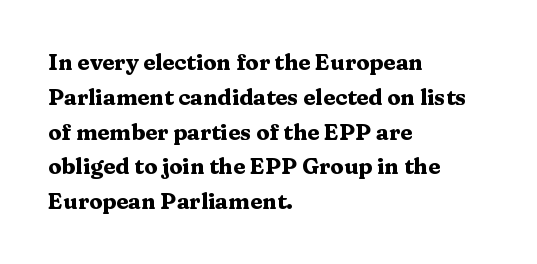
One-word summary of the alignment: left. Characters remain perfectly vertical along every line. Words float on clear page, feet unadorned. Look at the tracking — it's just the regular setting, nothing added.
